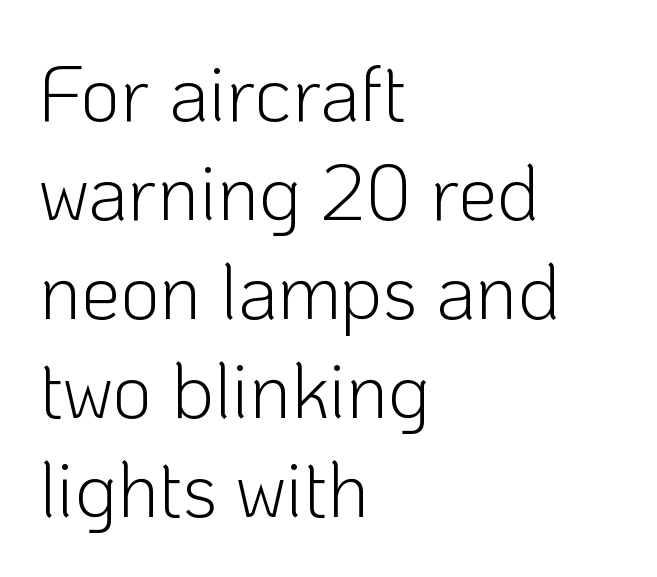
Q: Is the text bold? A: No.
Q: Is the text italic (slanted)? A: No, it is upright.
Q: Is the typeface a serif or a sans-serif typeface? A: Sans-serif.
Q: Is the text underlined? A: No.
Q: How is the paragraph aligned? A: Left-aligned.
Q: Is the spacing between letters normal or unusually wide? A: Normal.
Q: Is the spacing between lines tight, normal or loose? A: Normal.
Q: Width (condensed, normal, or wide)? A: Normal.
Q: Stroke contrast? A: Low.
Q: x-height? A: Medium.
Q: Monospaced? A: No.
